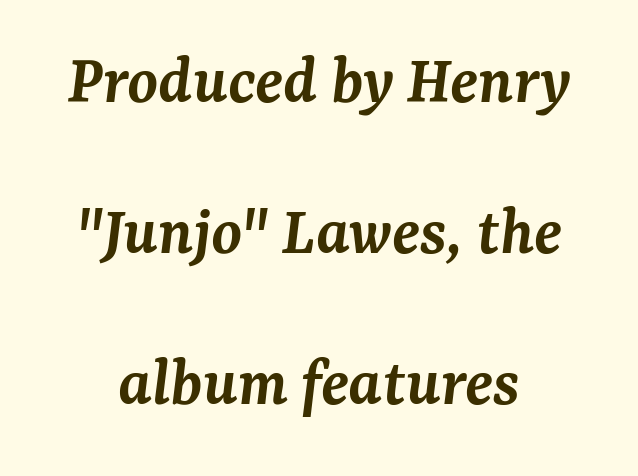
Q: Is the text bold? A: Semi-bold.
Q: Is the text italic (slanted)? A: Yes, it leans right by about 7 degrees.
Q: Is the typeface a serif or a sans-serif typeface? A: Serif.
Q: Is the text underlined? A: No.
Q: How is the paragraph aligned? A: Centered.
Q: Is the spacing between letters normal or unusually wide? A: Normal.
Q: Is the spacing between lines tight, normal or loose? A: Loose.
Q: Width (condensed, normal, or wide)? A: Normal.
Q: Stroke contrast? A: Medium.
Q: x-height? A: Medium.
Q: Monospaced? A: No.
